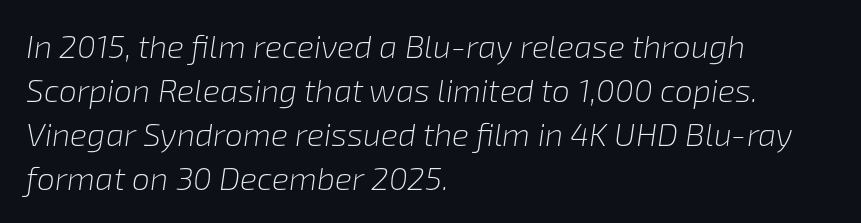
Q: Is the text bold? A: No.
Q: Is the text italic (slanted)? A: Yes, it leans right by about 8 degrees.
Q: Is the text underlined? A: No.
Q: How is the paragraph aligned? A: Left-aligned.
Q: Is the spacing between letters normal or unusually wide? A: Normal.
Q: Is the spacing between lines tight, normal or loose? A: Normal.
Q: Width (condensed, normal, or wide)? A: Normal.
Q: Stroke contrast? A: Low.
Q: x-height? A: Medium.
Q: Monospaced? A: No.
